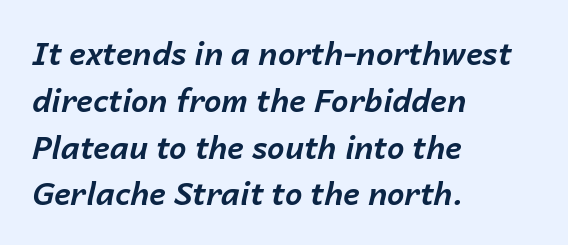
{"italic": "yes", "lean": "right", "slant_degrees": 14, "bold": "yes", "weight": "bold", "width": "normal", "stroke_contrast": "low", "x_height": "medium", "monospaced": "no", "underline": "no", "align": "left", "line_spacing": "normal", "line_spacing_ratio": 1.51, "letter_spacing": "normal", "letter_spacing_em": 0.0, "glyph_px": 31}
